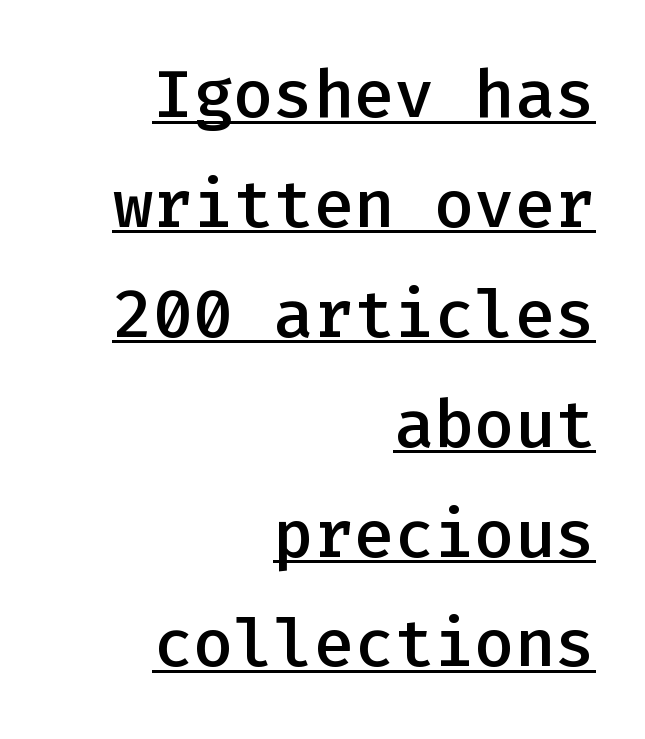
Q: Is the text bold? A: Semi-bold.
Q: Is the text italic (slanted)? A: No, it is upright.
Q: Is the typeface a serif or a sans-serif typeface? A: Sans-serif.
Q: Is the text underlined? A: Yes.
Q: How is the paragraph aligned? A: Right-aligned.
Q: Is the spacing between letters normal or unusually wide? A: Normal.
Q: Is the spacing between lines tight, normal or loose? A: Normal.
Q: Width (condensed, normal, or wide)? A: Normal.
Q: Stroke contrast? A: Low.
Q: x-height? A: Medium.
Q: Monospaced? A: Yes.
